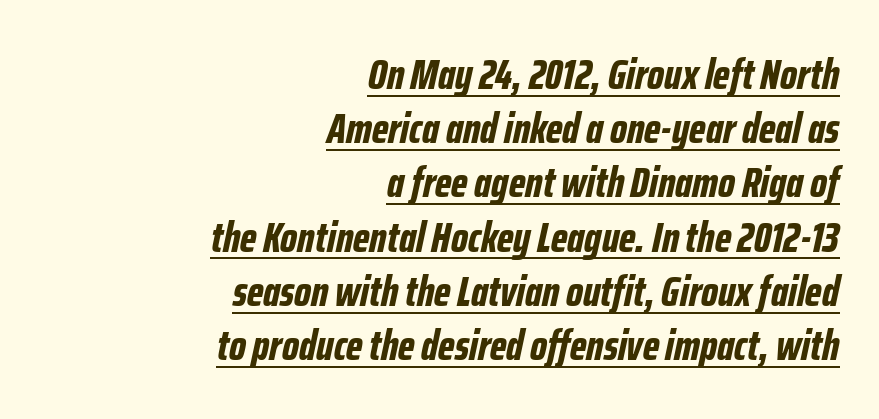
Q: Is the text bold? A: Yes.
Q: Is the text italic (slanted)? A: Yes, it leans right by about 12 degrees.
Q: Is the text underlined? A: Yes.
Q: How is the paragraph aligned? A: Right-aligned.
Q: Is the spacing between letters normal or unusually wide? A: Normal.
Q: Is the spacing between lines tight, normal or loose? A: Normal.
Q: Width (condensed, normal, or wide)? A: Condensed.
Q: Stroke contrast? A: Low.
Q: x-height? A: Medium.
Q: Monospaced? A: No.
